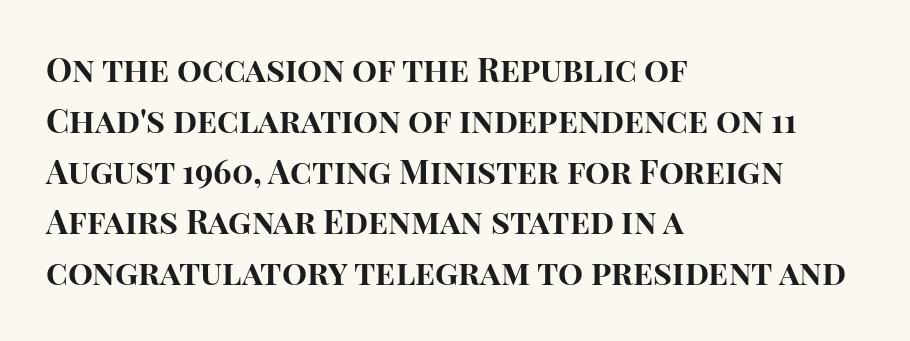
The image shows 33 px bold sans-serif type, upright; set left-aligned, normal line spacing (1.54x), normal letter spacing, not underlined; high stroke contrast and a large x-height.
